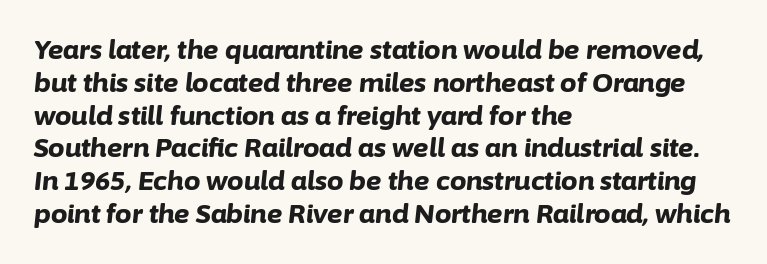
Decoration check: the copy has no underline. Summary of vertical rhythm: regular, with standard interline spacing. Would a proofreader flag this as italicized? Yes. Plenty of ink on the page — the face is bold.
